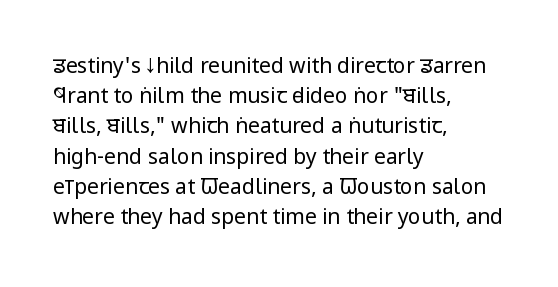
The image shows 21 px text type, upright; set left-aligned, normal line spacing (1.44x), normal letter spacing, not underlined.
